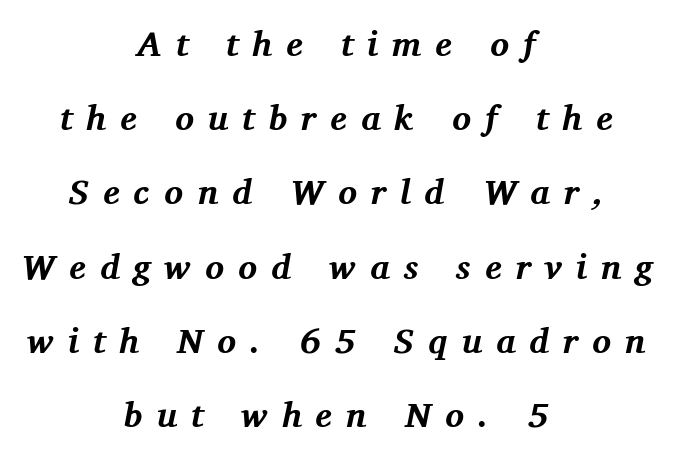
{"serif": "yes", "italic": "yes", "lean": "right", "slant_degrees": 11, "bold": "yes", "weight": "bold", "width": "normal", "stroke_contrast": "medium", "x_height": "medium", "monospaced": "no", "underline": "no", "align": "center", "line_spacing": "loose", "line_spacing_ratio": 2.12, "letter_spacing": "wide", "letter_spacing_em": 0.4, "glyph_px": 35}
